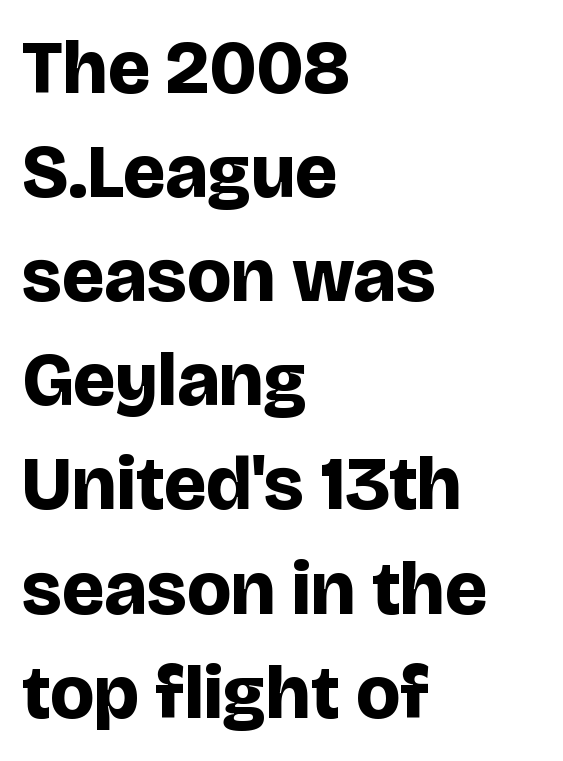
{"serif": "no", "italic": "no", "bold": "yes", "weight": "bold", "width": "normal", "stroke_contrast": "low", "x_height": "large", "monospaced": "no", "underline": "no", "align": "left", "line_spacing": "normal", "line_spacing_ratio": 1.37, "letter_spacing": "normal", "letter_spacing_em": 0.0, "glyph_px": 76}
